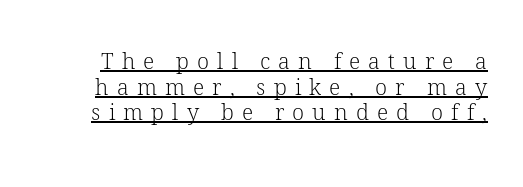
The image shows 22 px text type, upright; set line spacing 1.16x, unusually wide letter spacing (+0.37 em), underlined.
